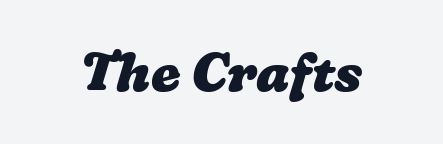
Q: Is the text bold? A: Yes.
Q: Is the text underlined? A: No.
Q: Is the spacing between letters normal or unusually wide? A: Normal.
Q: Width (condensed, normal, or wide)? A: Wide.
Q: Stroke contrast? A: Low.
Q: x-height? A: Medium.
Q: Monospaced? A: No.
